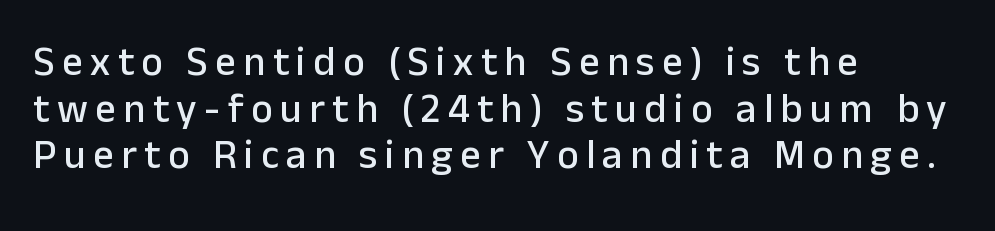
The image shows 41 px sans-serif type, upright; set left-aligned, tight line spacing (1.14x), not underlined; low stroke contrast and a medium x-height.
